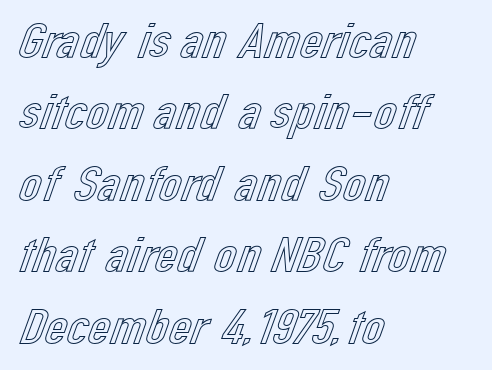
{"width": "normal", "x_height": "medium", "monospaced": "no", "underline": "no", "align": "left", "line_spacing": "normal", "line_spacing_ratio": 1.43, "letter_spacing": "normal", "letter_spacing_em": 0.0, "glyph_px": 50}
